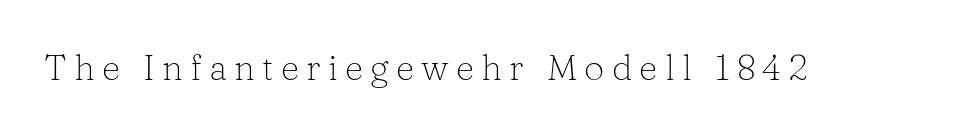
The image shows 36 px light serif type, upright; set unusually wide letter spacing (+0.2 em), not underlined; low stroke contrast and a medium x-height.
